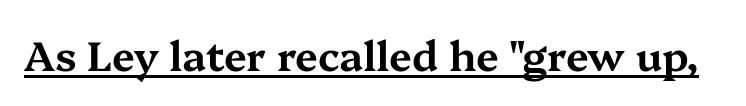
A typesetter would call this proportional, since set widths differ per character. This is the regular roman posture of the typeface. Glance below the letters and you will spot a drawn line. This rendering leaves character spacing at its baseline value. Small tapered or slab feet sit at the stroke ends, so this counts as serif.
